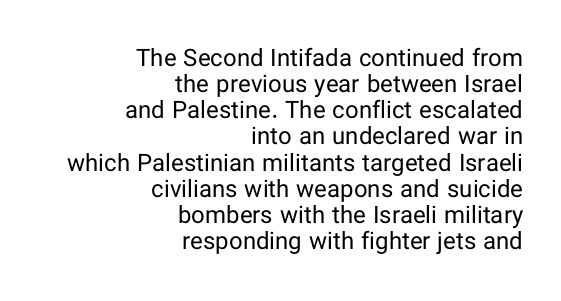
{"italic": "no", "bold": "no", "underline": "no", "align": "right", "line_spacing": "tight", "line_spacing_ratio": 1.09, "letter_spacing": "normal", "letter_spacing_em": 0.0, "glyph_px": 24}
